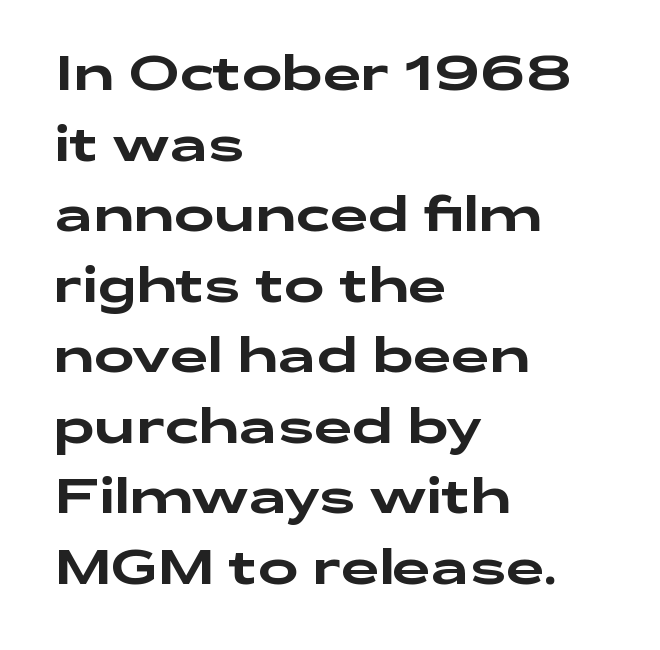
Rendered with straight, roman letterforms. Are there feet on the stems? There aren't — it's a sans. Type without underlining. Layout note: lines flush left. Between one letter and the next there's only the usual sliver of space. Proportional: the letters do not fall into vertical columns.
